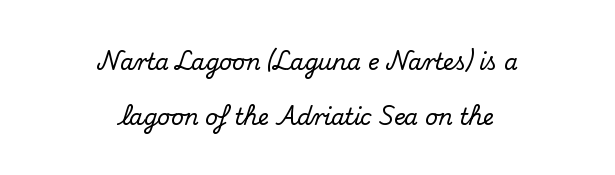
{"underline": "no", "align": "center", "line_spacing": "loose", "line_spacing_ratio": 2.49, "letter_spacing": "normal", "letter_spacing_em": 0.0, "glyph_px": 22}
